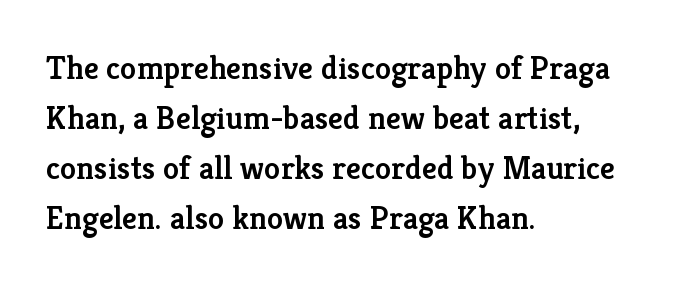
The space between consecutive lines is moderate. Firm but not heavy-handed strokes: this text is semibold. Looks like regular typesetting: each glyph gets only the width it needs. The letterforms sit shoulder to shoulder at normal distance. These lines were composed using upright roman letters.
